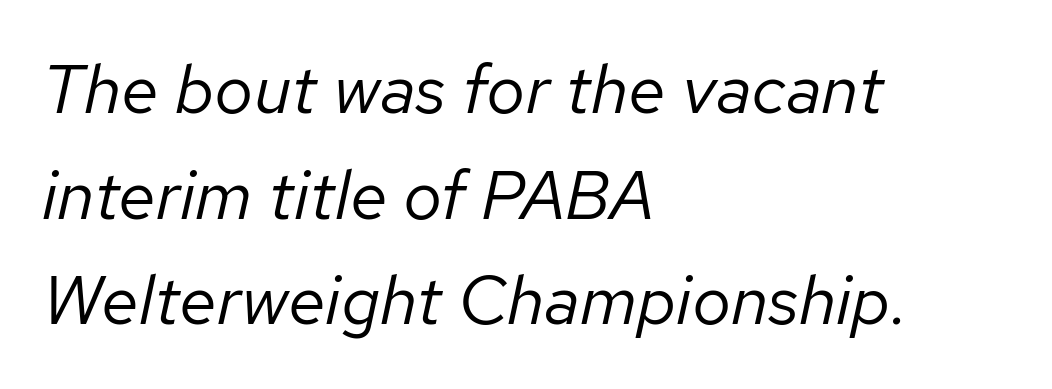
{"italic": "yes", "lean": "right", "slant_degrees": 12, "bold": "no", "weight": "regular", "width": "normal", "stroke_contrast": "low", "x_height": "medium", "monospaced": "no", "underline": "no", "align": "left", "line_spacing": "normal", "line_spacing_ratio": 1.53, "letter_spacing": "normal", "letter_spacing_em": 0.0, "glyph_px": 69}
